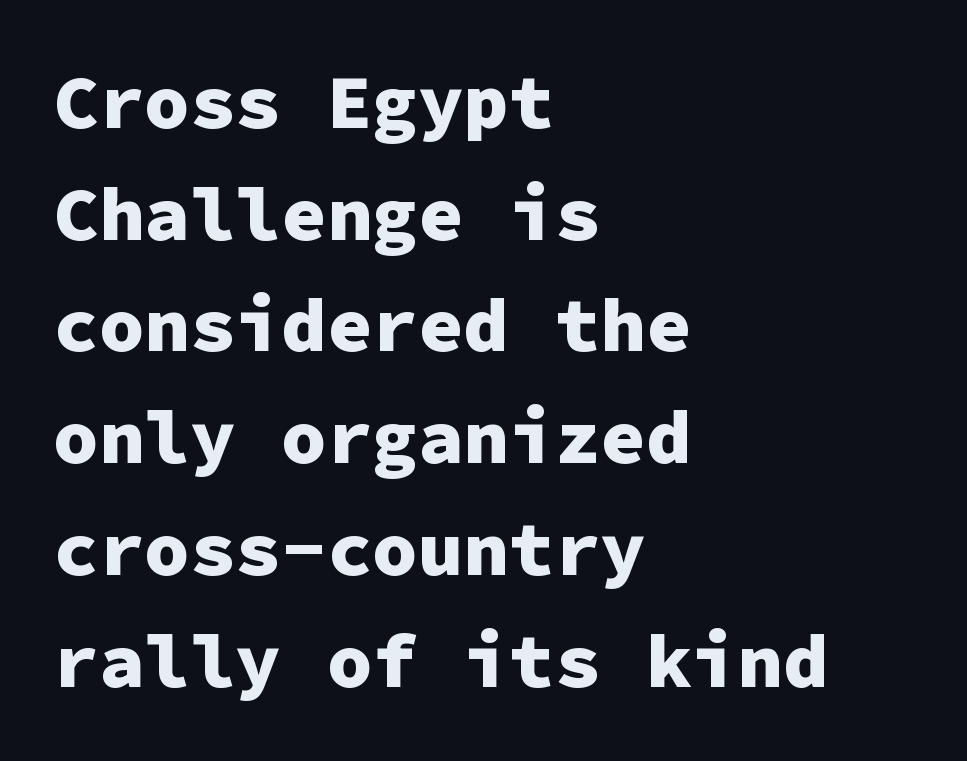
{"serif": "no", "italic": "no", "bold": "yes", "weight": "heavy", "width": "normal", "stroke_contrast": "low", "x_height": "medium", "monospaced": "yes", "underline": "no", "align": "left", "line_spacing": "normal", "line_spacing_ratio": 1.47, "letter_spacing": "normal", "letter_spacing_em": 0.0, "glyph_px": 76}
